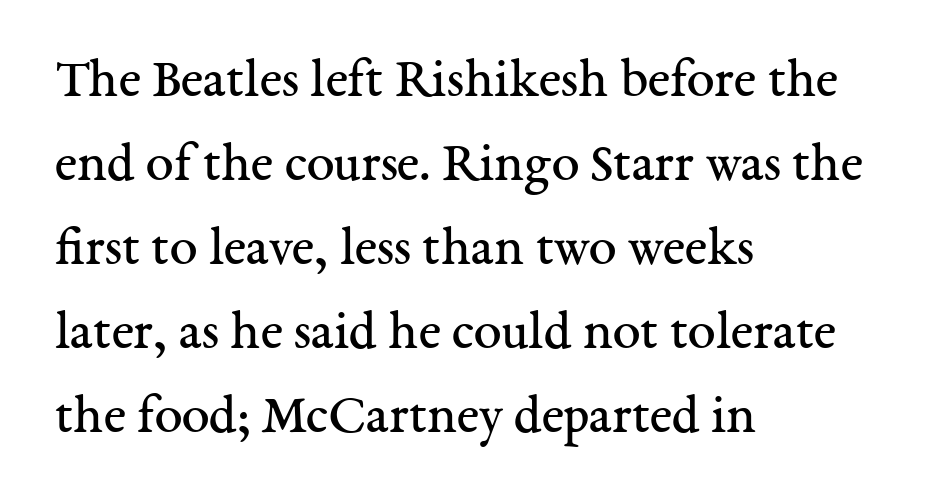
The image shows 56 px regular-weight serif type, upright; set left-aligned, normal line spacing (1.5x), normal letter spacing, not underlined; medium stroke contrast and a medium x-height.
